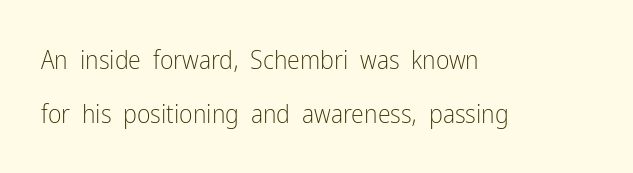
Q: Is the text bold? A: No.
Q: Is the text italic (slanted)? A: No, it is upright.
Q: Is the text underlined? A: No.
Q: How is the paragraph aligned? A: Left-aligned.
Q: Is the spacing between letters normal or unusually wide? A: Normal.
Q: Is the spacing between lines tight, normal or loose? A: Loose.
